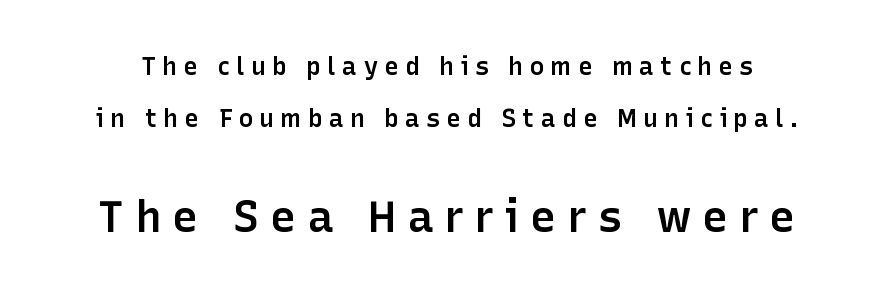
{"serif": "no", "italic": "no", "bold": "semi", "weight": "semibold", "width": "normal", "stroke_contrast": "low", "x_height": "medium", "monospaced": "no", "underline": "no", "line_spacing": "loose", "line_spacing_ratio": 2.08, "letter_spacing": "wide", "letter_spacing_em": 0.24, "larger_block": "second", "size_ratio": 1.76, "glyph_px": 44}
